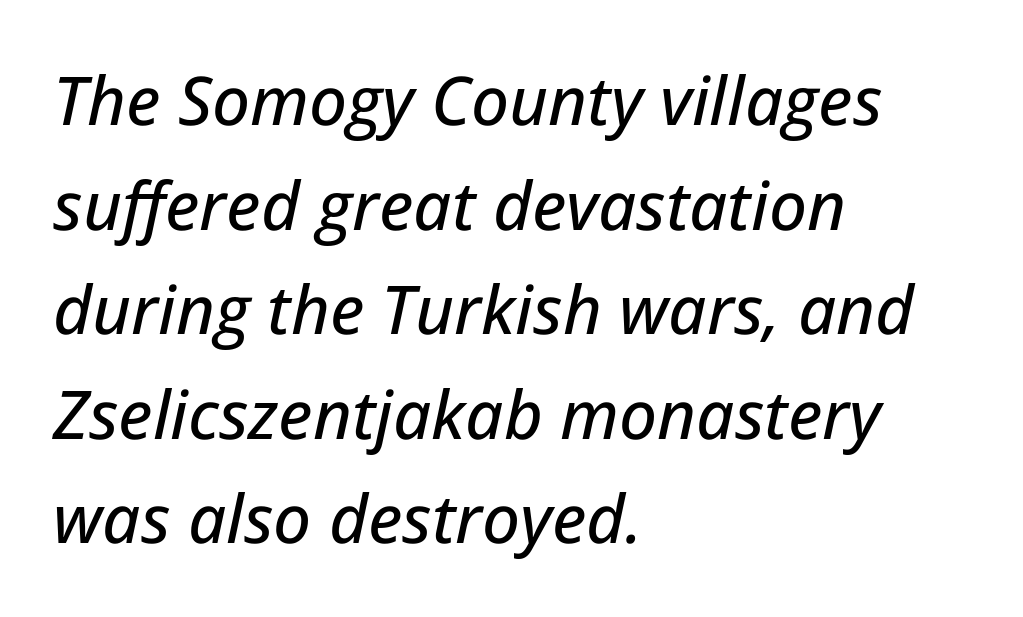
The image shows 67 px text type, italic (leaning right); set left-aligned, normal line spacing (1.56x), normal letter spacing, not underlined; low stroke contrast and a medium x-height.
